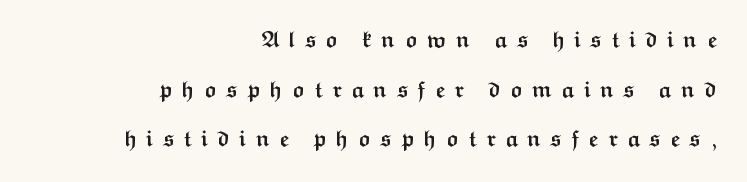
Q: Is the text bold? A: Yes.
Q: Is the text italic (slanted)? A: No, it is upright.
Q: Is the text underlined? A: No.
Q: How is the paragraph aligned? A: Right-aligned.
Q: Is the spacing between letters normal or unusually wide? A: Unusually wide.
Q: Is the spacing between lines tight, normal or loose? A: Loose.
